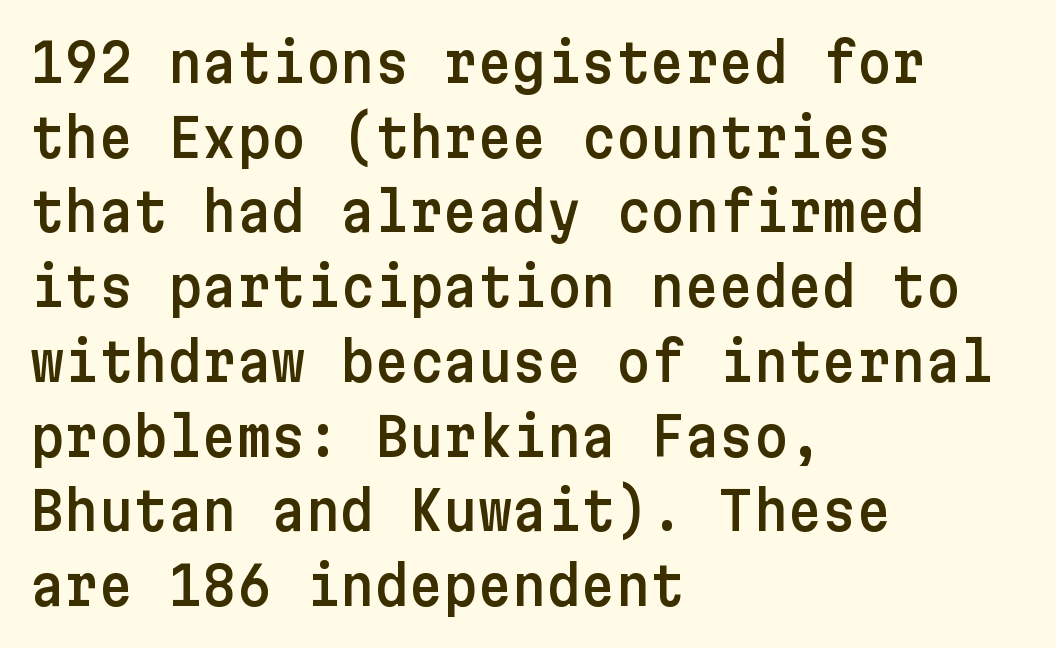
The leading is moderate, giving the passage an even texture. Honestly, there is no underline to notice here at all. Characters follow at the spacing the type designer built in. In terms of letterform style, serifs are entirely absent. In CSS terms this would be text-align: left. The letters stand straight up with perfectly vertical stems.
